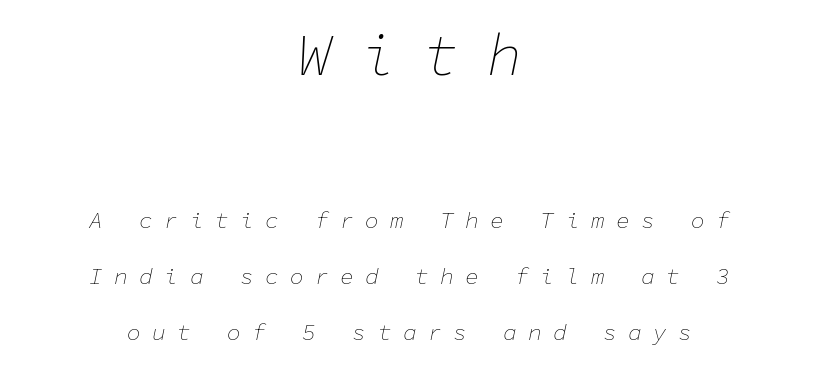
Every row of glyphs is offset so its center matches the block's center. This sample has the even, mechanical cadence of fixed-width lettering. Characters are canted at an angle relative to the baseline's perpendicular. The foot of each line stays bare and open. This sample trades compactness for vertical openness between lines.
